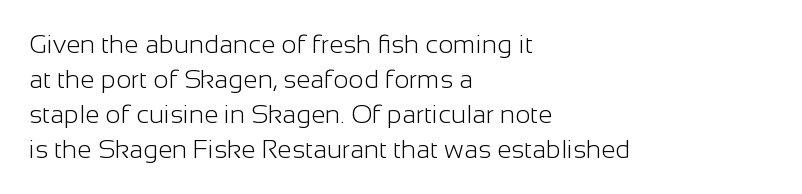
The image shows 26 px text type, upright; set left-aligned, normal line spacing (1.35x), normal letter spacing, not underlined.
